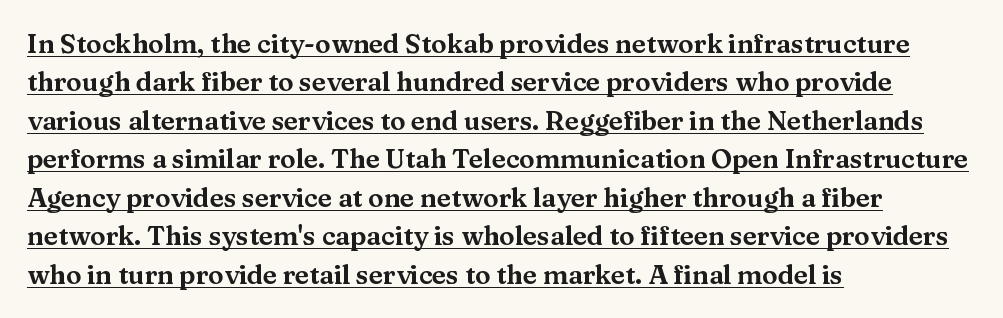
The image shows 26 px text type, upright; set left-aligned, normal line spacing (1.48x), normal letter spacing, underlined.
